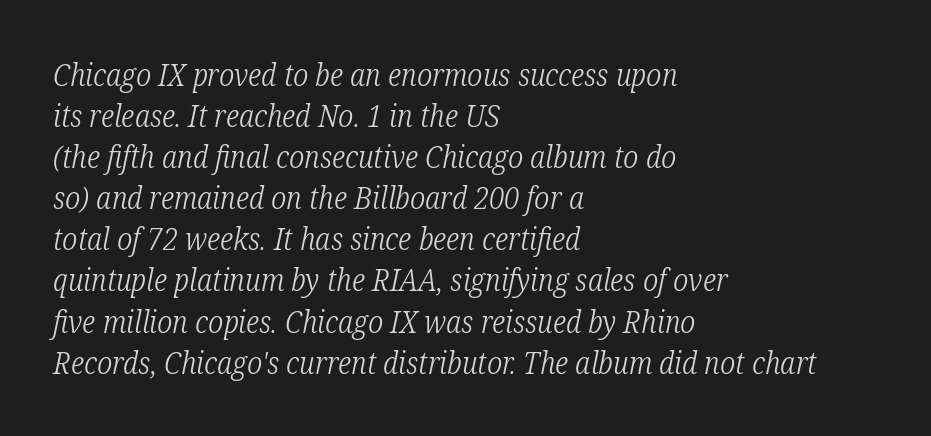
The image shows 30 px light, condensed serif type, italic (leaning right); set left-aligned, normal line spacing (1.37x), normal letter spacing, not underlined; low stroke contrast and a medium x-height.
